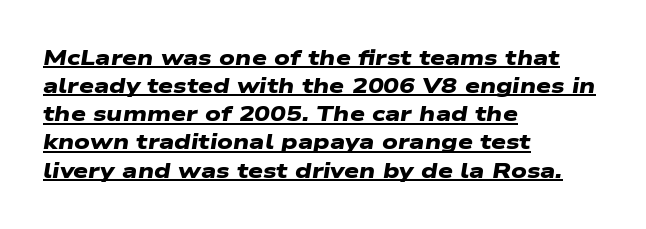
Left-aligned paragraph, ragged on the right. In designer terms, the underline attribute is active on this setting. In terms of weight, the rendering is a true, heavy bold. Look at the tracking — it's just the regular setting, nothing added.
